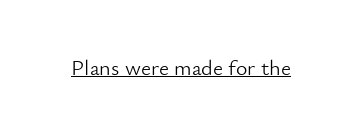
The image shows 22 px text type, upright; set normal letter spacing, underlined.
